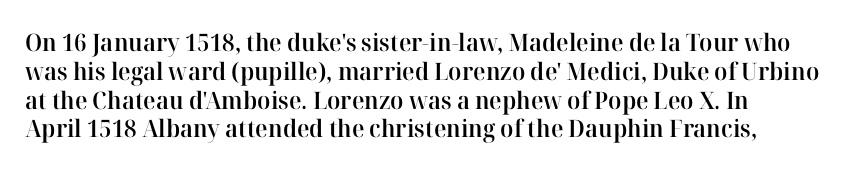
The image shows 24 px text type, upright; set left-aligned, line spacing 1.2x, normal letter spacing, not underlined.
